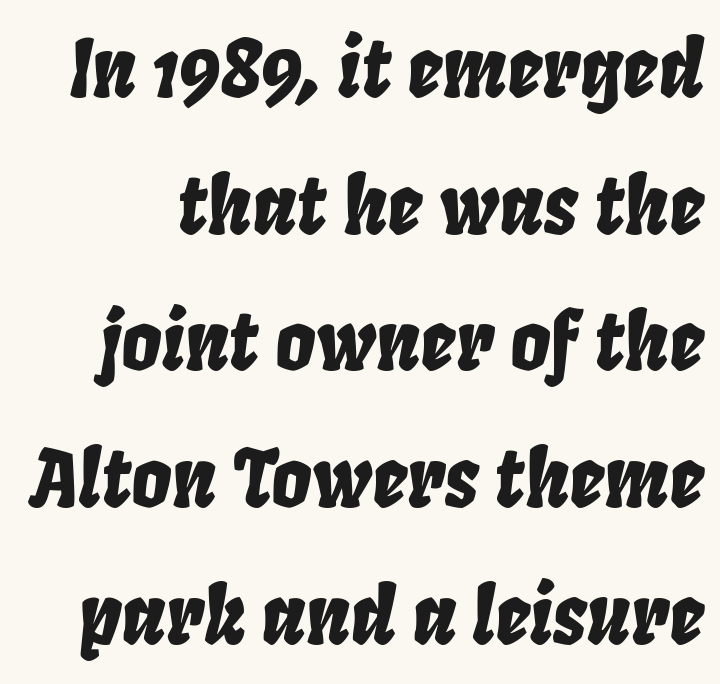
Q: Is the text italic (slanted)? A: Yes, it leans right by about 8 degrees.
Q: Is the text underlined? A: No.
Q: Is the spacing between letters normal or unusually wide? A: Normal.
Q: Width (condensed, normal, or wide)? A: Condensed.
Q: Stroke contrast? A: Low.
Q: x-height? A: Large.
Q: Monospaced? A: No.
